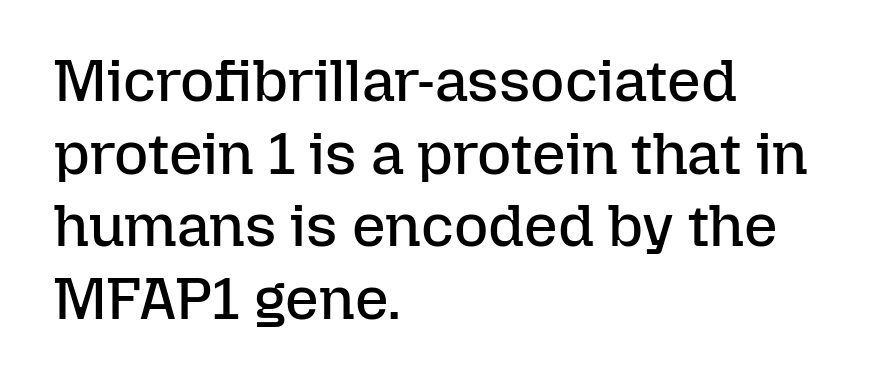
The image shows 59 px regular-weight type, upright; set left-aligned, line spacing 1.23x, normal letter spacing, not underlined; low stroke contrast and a medium x-height.
